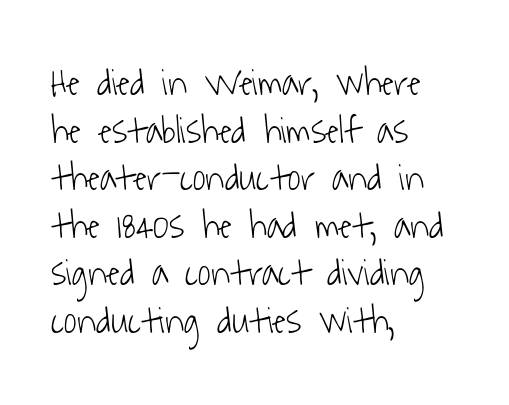
The image shows 39 px light, condensed sans-serif type; set left-aligned, line spacing 1.22x, normal letter spacing, not underlined; low stroke contrast and a medium x-height.
